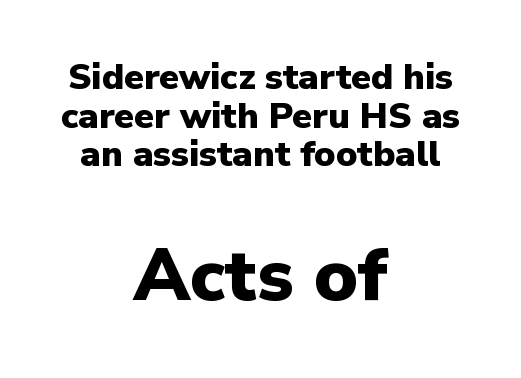
{"serif": "no", "italic": "no", "bold": "yes", "weight": "heavy", "width": "normal", "stroke_contrast": "low", "x_height": "medium", "monospaced": "no", "underline": "no", "align": "center", "line_spacing": "tight", "line_spacing_ratio": 1.07, "letter_spacing": "normal", "letter_spacing_em": 0.0, "larger_block": "second", "size_ratio": 2.03, "glyph_px": 73}
